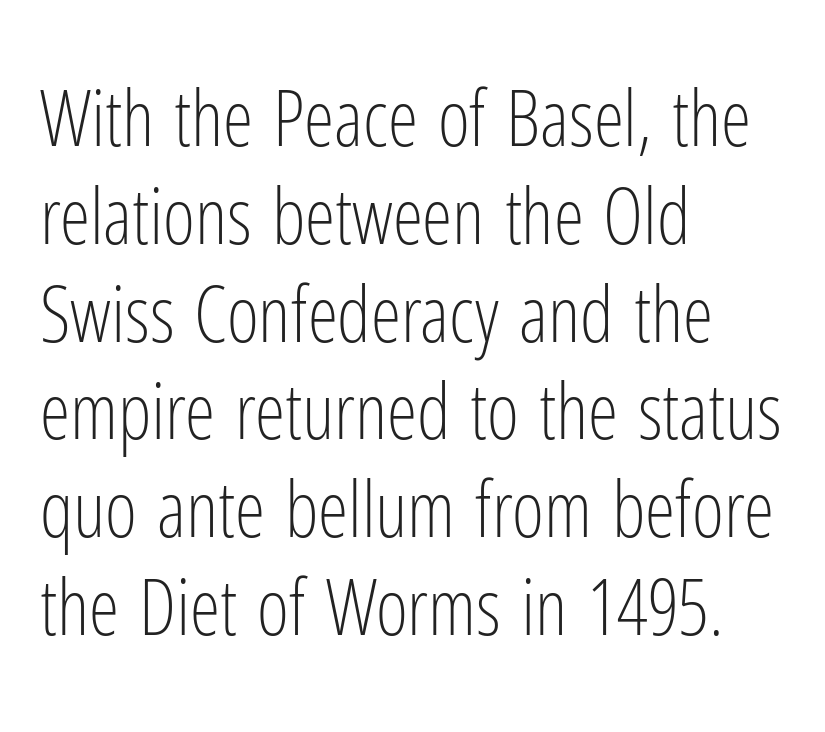
{"serif": "no", "italic": "no", "bold": "no", "weight": "light", "width": "condensed", "stroke_contrast": "low", "x_height": "medium", "monospaced": "no", "underline": "no", "align": "left", "line_spacing": "normal", "line_spacing_ratio": 1.27, "letter_spacing": "normal", "letter_spacing_em": 0.0, "glyph_px": 77}
